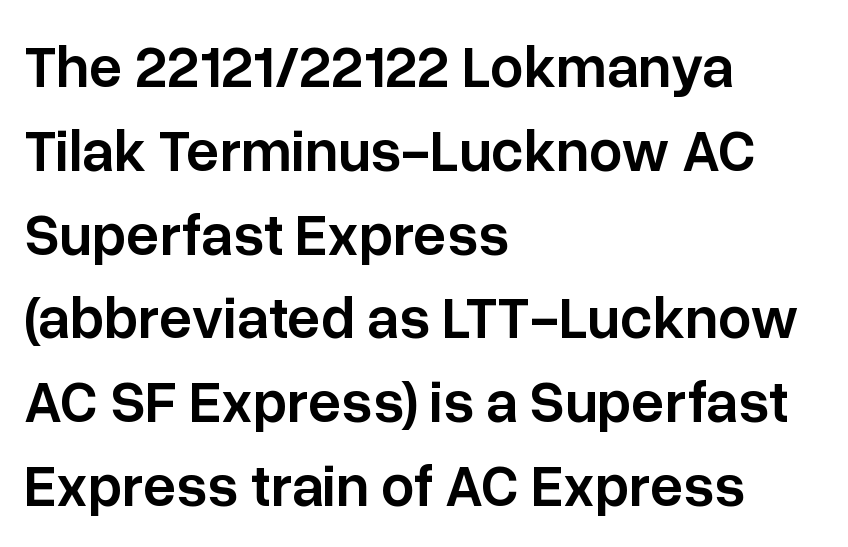
The image shows 59 px semibold sans-serif type, upright; set left-aligned, normal line spacing (1.42x), normal letter spacing, not underlined; low stroke contrast and a medium x-height.
